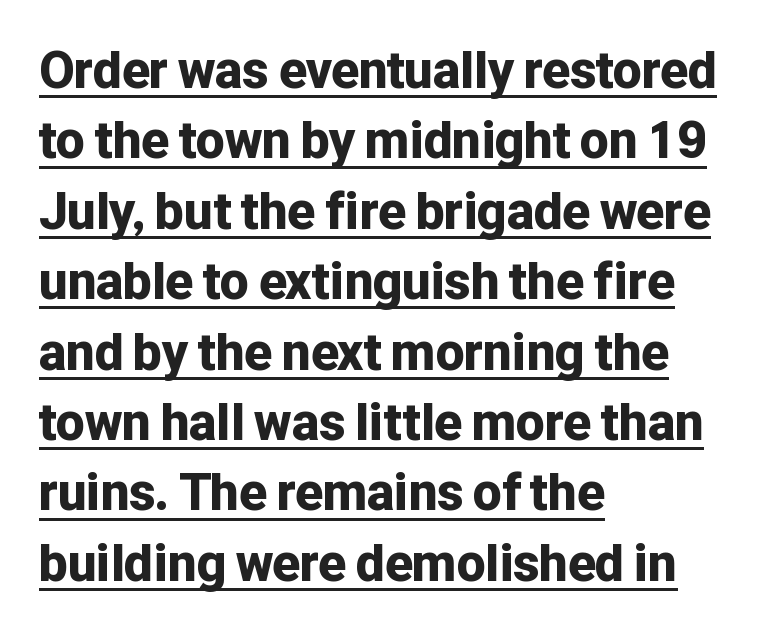
Each line of the rendering has a horizontal stroke beneath the glyphs. A classic flush-left, rag-right setting is used for this passage. Quick note: not italic, upright. The font is running at its bold setting. Note the varied advance widths — an 'i' is clearly narrower than an 'm'.
